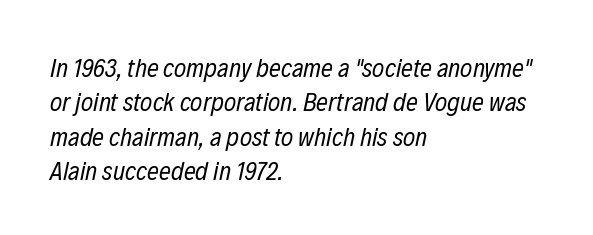
{"italic": "yes", "lean": "right", "slant_degrees": 12, "bold": "no", "underline": "no", "align": "left", "line_spacing": "normal", "line_spacing_ratio": 1.32, "letter_spacing": "normal", "letter_spacing_em": 0.0, "glyph_px": 26}
